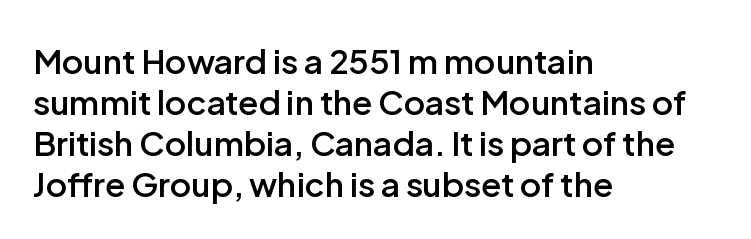
Q: Is the text bold? A: Semi-bold.
Q: Is the text italic (slanted)? A: No, it is upright.
Q: Is the typeface a serif or a sans-serif typeface? A: Sans-serif.
Q: Is the text underlined? A: No.
Q: How is the paragraph aligned? A: Left-aligned.
Q: Is the spacing between letters normal or unusually wide? A: Normal.
Q: Width (condensed, normal, or wide)? A: Normal.
Q: Stroke contrast? A: Low.
Q: x-height? A: Medium.
Q: Monospaced? A: No.
